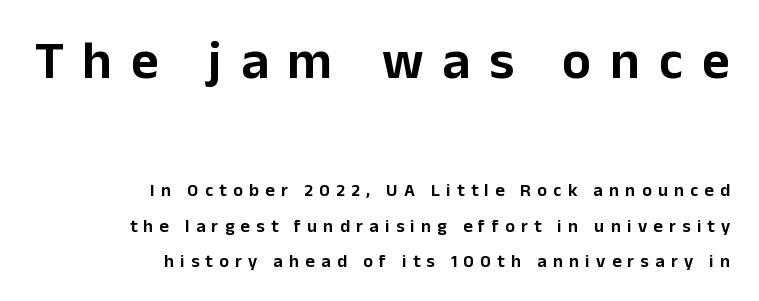
Q: Is the text italic (slanted)? A: No, it is upright.
Q: Is the typeface a serif or a sans-serif typeface? A: Sans-serif.
Q: Is the text underlined? A: No.
Q: How is the paragraph aligned? A: Right-aligned.
Q: Is the spacing between letters normal or unusually wide? A: Unusually wide.
Q: Is the spacing between lines tight, normal or loose? A: Loose.
Q: Which block of text is set in a larger size, the first (top) or the second (bottom)? A: The first (top) one.
Q: Width (condensed, normal, or wide)? A: Normal.
Q: Stroke contrast? A: Low.
Q: x-height? A: Medium.
Q: Monospaced? A: No.
